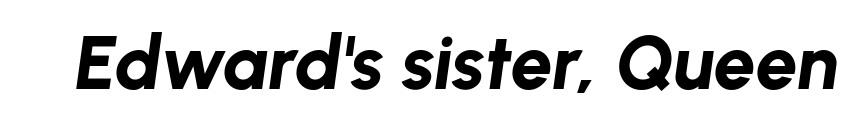
Q: Is the text bold? A: Yes.
Q: Is the text italic (slanted)? A: Yes, it leans right by about 8 degrees.
Q: Is the text underlined? A: No.
Q: Is the spacing between letters normal or unusually wide? A: Normal.
Q: Width (condensed, normal, or wide)? A: Normal.
Q: Stroke contrast? A: Low.
Q: x-height? A: Medium.
Q: Monospaced? A: No.
